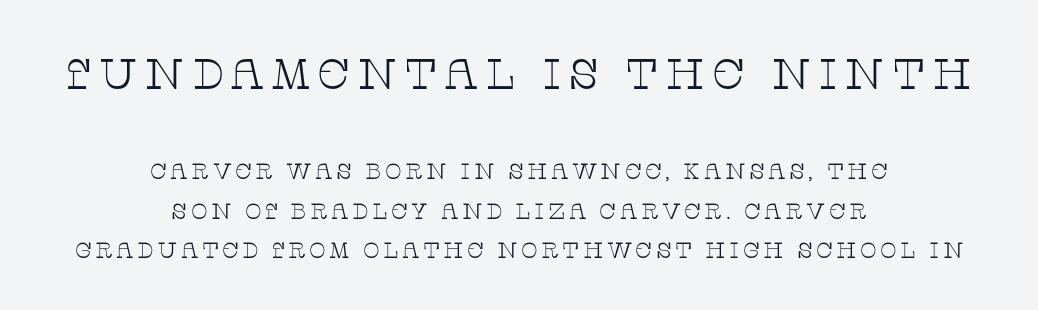
Q: Is the text bold? A: No.
Q: Is the text italic (slanted)? A: No, it is upright.
Q: Is the typeface a serif or a sans-serif typeface? A: Serif.
Q: Is the text underlined? A: No.
Q: How is the paragraph aligned? A: Centered.
Q: Which block of text is set in a larger size, the first (top) or the second (bottom)? A: The first (top) one.
Q: Width (condensed, normal, or wide)? A: Wide.
Q: Stroke contrast? A: Low.
Q: x-height? A: Large.
Q: Monospaced? A: No.
